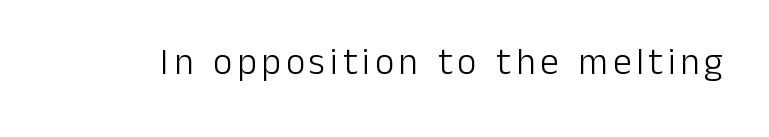
The image shows 37 px light sans-serif type, upright; set not underlined; low stroke contrast and a medium x-height.
